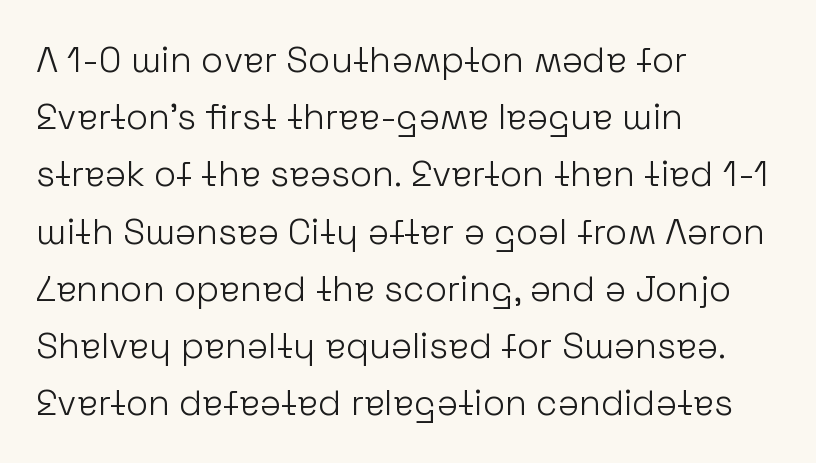
{"serif": "no", "italic": "no", "bold": "no", "weight": "light", "width": "normal", "stroke_contrast": "low", "x_height": "medium", "monospaced": "no", "underline": "no", "align": "left", "line_spacing": "normal", "line_spacing_ratio": 1.59, "letter_spacing": "normal", "letter_spacing_em": 0.0, "glyph_px": 36}
